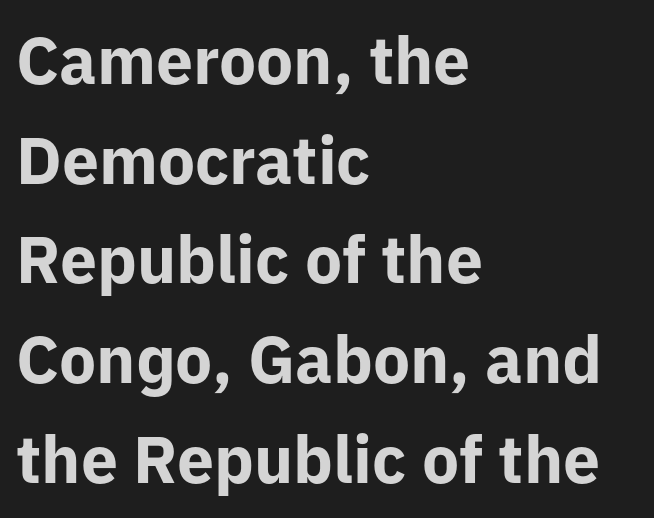
Q: Is the text bold? A: Yes.
Q: Is the text italic (slanted)? A: No, it is upright.
Q: Is the typeface a serif or a sans-serif typeface? A: Sans-serif.
Q: Is the text underlined? A: No.
Q: How is the paragraph aligned? A: Left-aligned.
Q: Is the spacing between letters normal or unusually wide? A: Normal.
Q: Is the spacing between lines tight, normal or loose? A: Normal.
Q: Width (condensed, normal, or wide)? A: Normal.
Q: Stroke contrast? A: Low.
Q: x-height? A: Medium.
Q: Monospaced? A: No.
